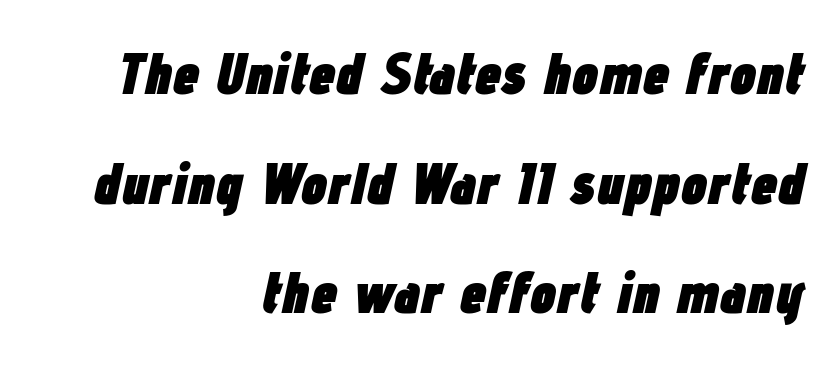
The image shows 59 px heavy, condensed type, italic (leaning right); set right-aligned, line spacing 1.86x, normal letter spacing, not underlined; low stroke contrast and a medium x-height.
